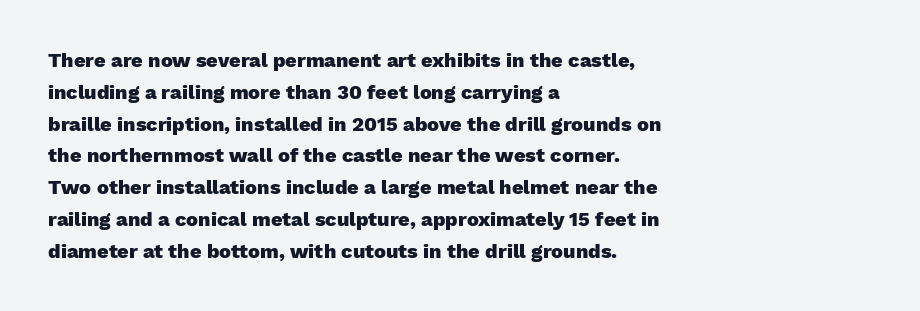
{"italic": "no", "bold": "yes", "underline": "no", "align": "left", "line_spacing": "normal", "line_spacing_ratio": 1.59, "letter_spacing": "normal", "letter_spacing_em": 0.0, "glyph_px": 20}
